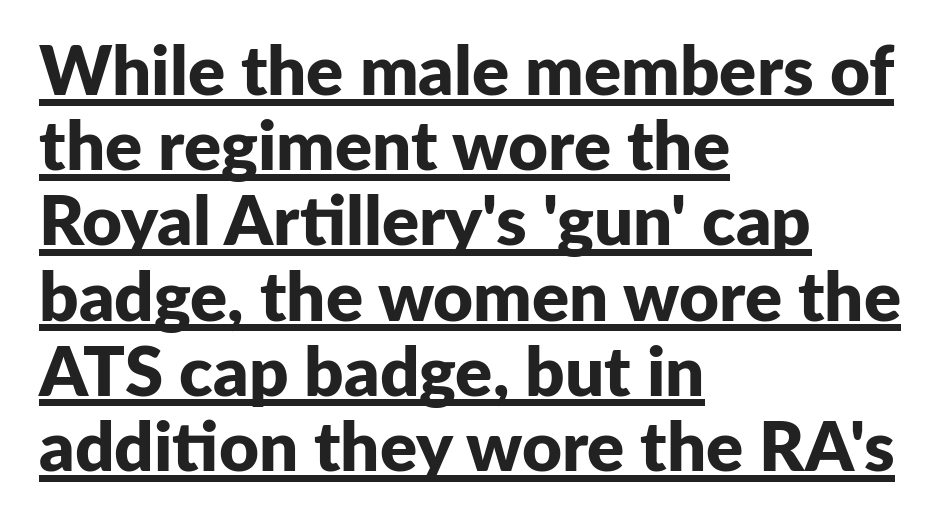
{"serif": "no", "italic": "no", "bold": "yes", "weight": "bold", "width": "normal", "stroke_contrast": "low", "x_height": "medium", "monospaced": "no", "underline": "yes", "align": "left", "line_spacing": "tight", "line_spacing_ratio": 1.09, "letter_spacing": "normal", "letter_spacing_em": 0.0, "glyph_px": 69}
